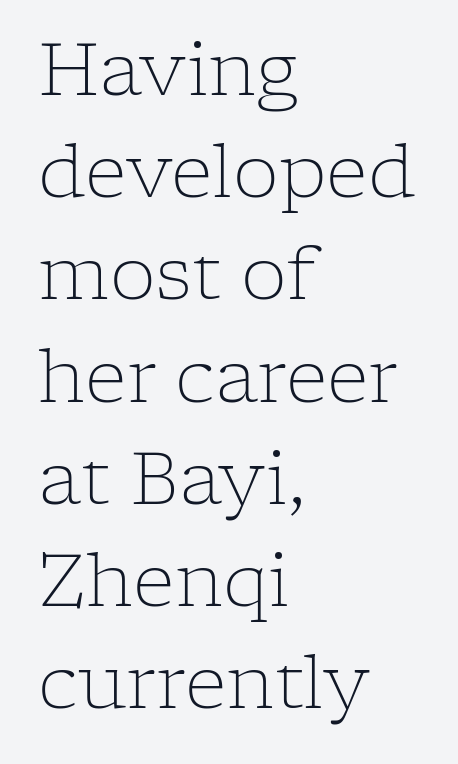
The image shows 73 px light serif type, upright; set left-aligned, normal line spacing (1.4x), normal letter spacing, not underlined; low stroke contrast and a medium x-height.
